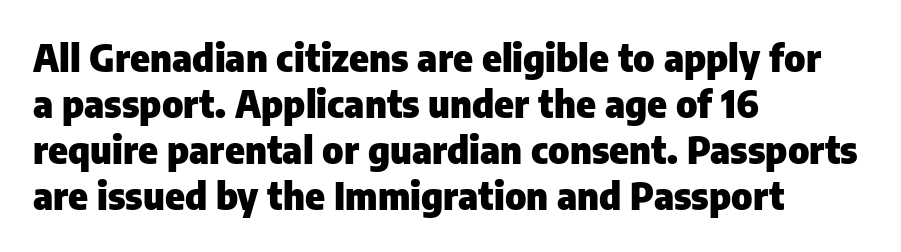
{"serif": "no", "italic": "no", "bold": "yes", "weight": "heavy", "width": "normal", "stroke_contrast": "low", "x_height": "medium", "monospaced": "no", "underline": "no", "align": "left", "line_spacing_ratio": 1.24, "letter_spacing": "normal", "letter_spacing_em": 0.0, "glyph_px": 37}
